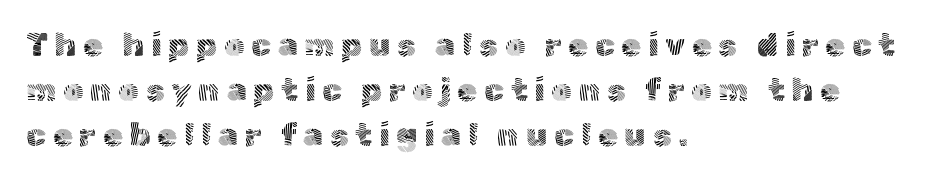
Does the copy run flush right? No — it runs flush left. You can tell it's not italic because the verticals are truly vertical. Loose tracking; the words dissolve into strings of separated letters. The designer left line spacing at the default.
